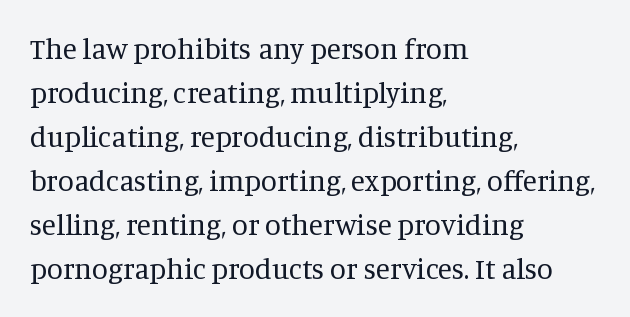
The image shows 29 px regular-weight serif type, upright; set left-aligned, normal line spacing (1.52x), normal letter spacing, not underlined; medium stroke contrast and a large x-height.
